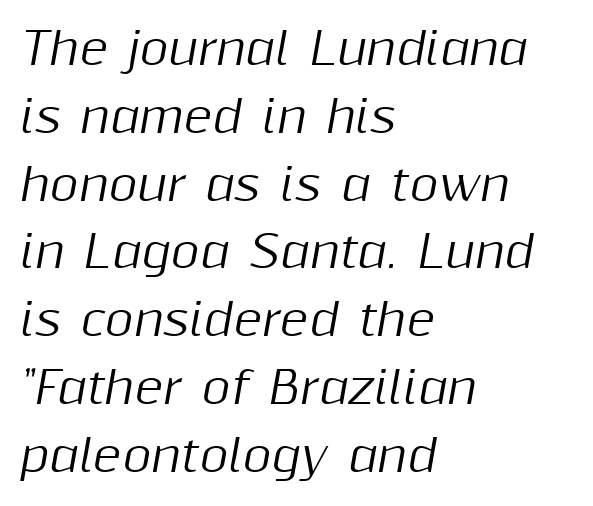
{"italic": "yes", "lean": "right", "slant_degrees": 10, "width": "normal", "stroke_contrast": "medium", "x_height": "medium", "monospaced": "no", "underline": "no", "align": "left", "line_spacing": "normal", "line_spacing_ratio": 1.54, "letter_spacing": "normal", "letter_spacing_em": 0.0, "glyph_px": 44}
